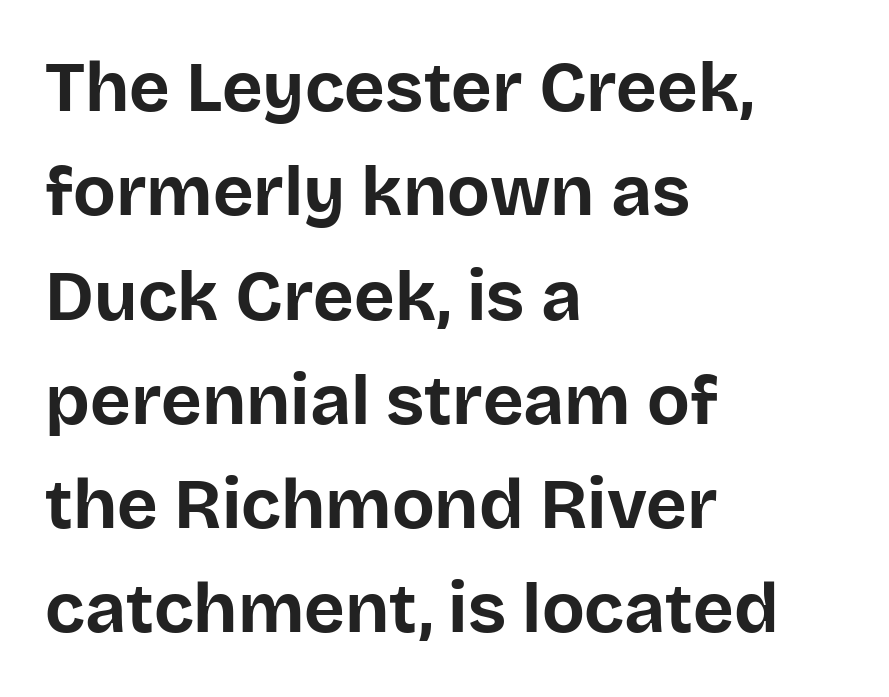
Regular leading. The glyphs have the mass of a bold cut. Honestly, there is no underline to notice here at all. Every stem runs plumb, perpendicular to the baseline. The passage shown is typed in a proportional face where columns would drift. Observe the ordinary spacing: letters are neighbours, not strangers.
